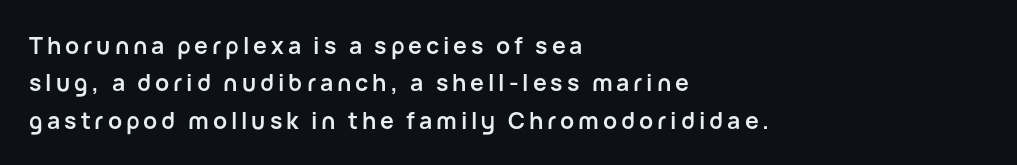
{"italic": "no", "bold": "yes", "underline": "no", "align": "left", "line_spacing": "normal", "line_spacing_ratio": 1.63, "glyph_px": 23}
